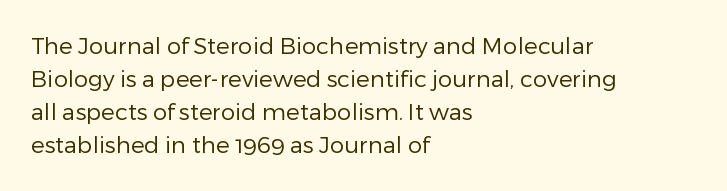
Q: Is the text bold? A: No.
Q: Is the text italic (slanted)? A: No, it is upright.
Q: Is the text underlined? A: No.
Q: How is the paragraph aligned? A: Left-aligned.
Q: Is the spacing between letters normal or unusually wide? A: Normal.
Q: Is the spacing between lines tight, normal or loose? A: Normal.
